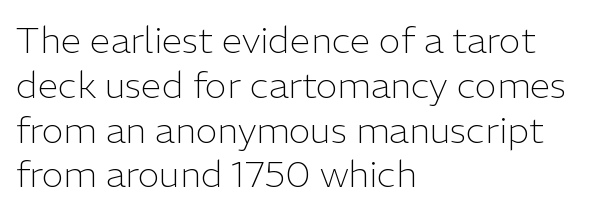
Caption: standard tracking, unaltered. Classification — sans serif. These lines are set flush left with a ragged right edge. No letter is thick-stroked: the sample isn't bold.
